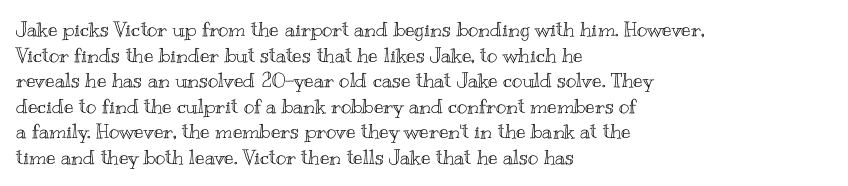
The image shows 20 px text type, upright; set left-aligned, normal line spacing (1.28x), normal letter spacing, not underlined.
